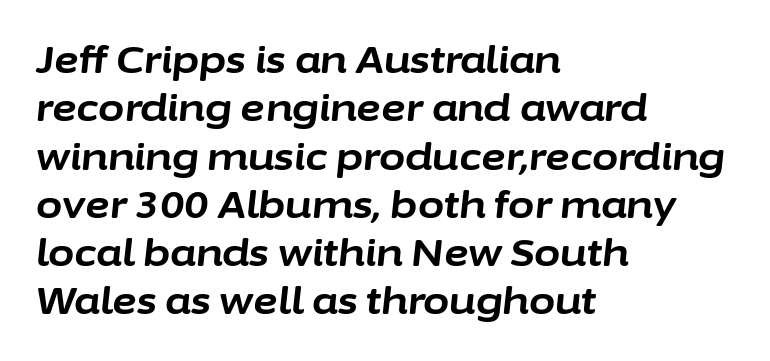
Q: Is the text bold? A: Yes.
Q: Is the text italic (slanted)? A: Yes, it leans right by about 6 degrees.
Q: Is the text underlined? A: No.
Q: How is the paragraph aligned? A: Left-aligned.
Q: Is the spacing between letters normal or unusually wide? A: Normal.
Q: Is the spacing between lines tight, normal or loose? A: Normal.
Q: Width (condensed, normal, or wide)? A: Normal.
Q: Stroke contrast? A: Low.
Q: x-height? A: Medium.
Q: Monospaced? A: No.
